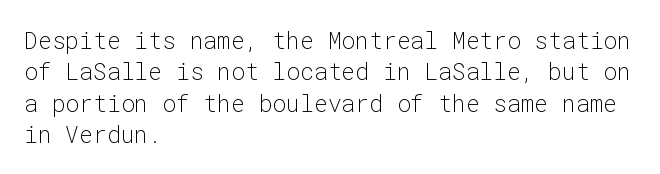
The image shows 23 px text type, upright; set left-aligned, normal line spacing (1.36x), normal letter spacing, not underlined.
